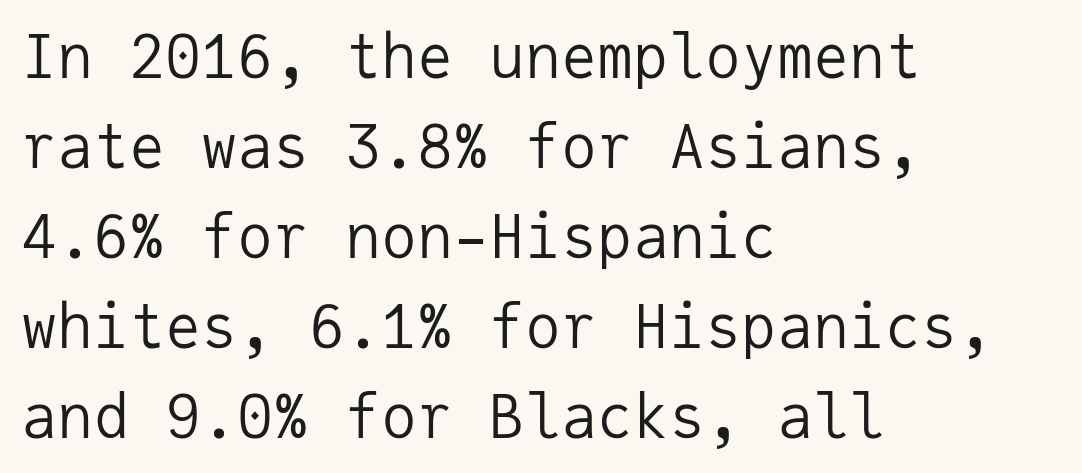
Q: Is the text bold? A: No.
Q: Is the text italic (slanted)? A: No, it is upright.
Q: Is the typeface a serif or a sans-serif typeface? A: Sans-serif.
Q: Is the text underlined? A: No.
Q: How is the paragraph aligned? A: Left-aligned.
Q: Is the spacing between letters normal or unusually wide? A: Normal.
Q: Is the spacing between lines tight, normal or loose? A: Normal.
Q: Width (condensed, normal, or wide)? A: Normal.
Q: Stroke contrast? A: Low.
Q: x-height? A: Medium.
Q: Monospaced? A: Yes.
